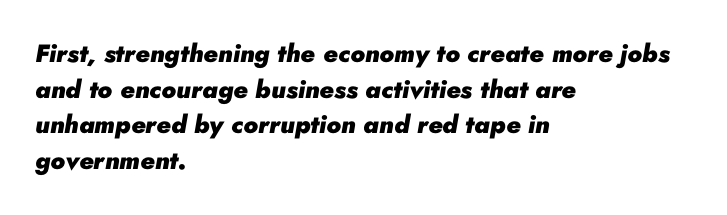
The image shows 25 px bold type, italic (leaning right); set left-aligned, normal line spacing (1.43x), normal letter spacing, not underlined.
